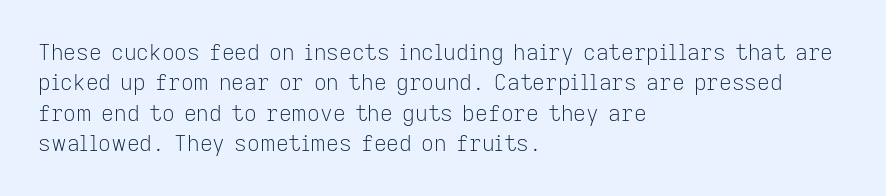
Q: Is the text bold? A: No.
Q: Is the text italic (slanted)? A: No, it is upright.
Q: Is the text underlined? A: No.
Q: How is the paragraph aligned? A: Left-aligned.
Q: Is the spacing between letters normal or unusually wide? A: Normal.
Q: Is the spacing between lines tight, normal or loose? A: Normal.
